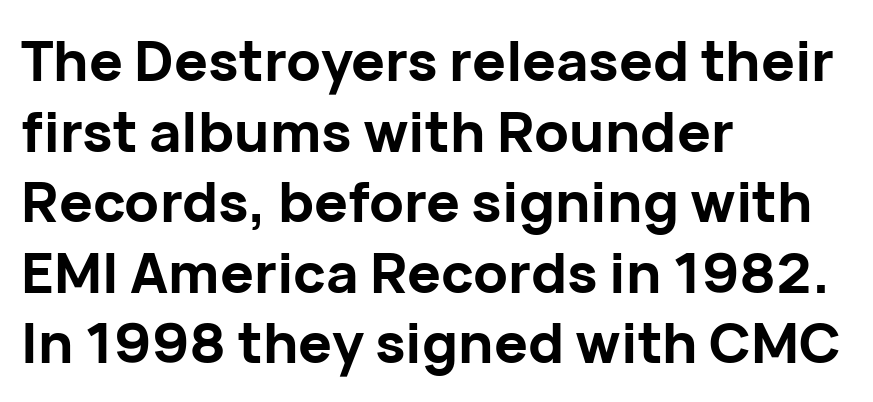
The image shows 56 px bold sans-serif type, upright; set left-aligned, normal line spacing (1.26x), normal letter spacing, not underlined; low stroke contrast and a medium x-height.
